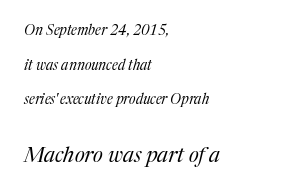
Italic? Definitely — the glyphs are oblique. Compared with typical body copy, the letter spacing here is the same. A classic flush-left, rag-right setting is used for this passage. Letters rest on an invisible, unmarked baseline. This reads as an unemphasized weight, regular at the heaviest. Which of the two is more prominent by size? The second, at the bottom.
